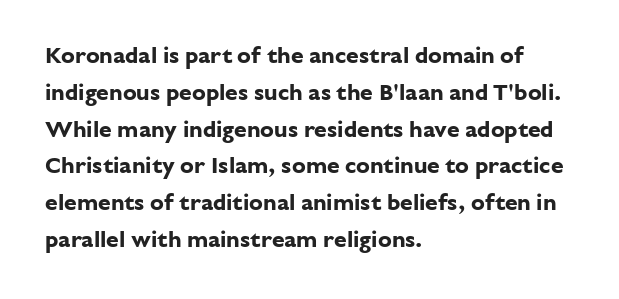
The passage shown stacks its lines at a standard gap. The rag falls on the right side of this text block. Nope, not italic — everything's standing straight. Rule under the text: the space is simply empty. The face used here is rendered with its standard letterfit.
